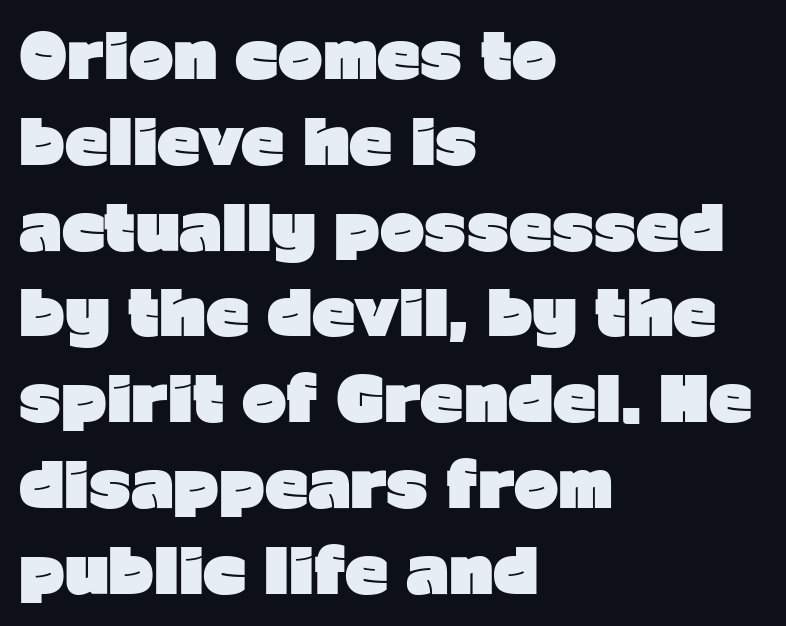
The image shows 60 px heavy sans-serif type, upright; set left-aligned, normal line spacing (1.43x), normal letter spacing, not underlined; low stroke contrast and a medium x-height.
